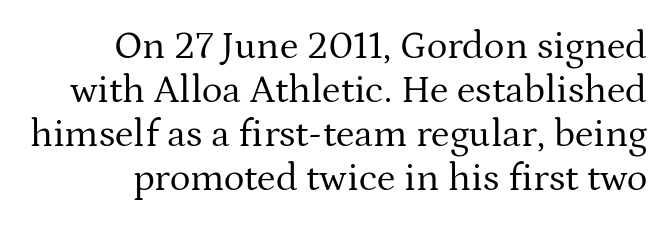
The image shows 39 px regular-weight serif type, upright; set tight line spacing (1.13x), normal letter spacing, not underlined; medium stroke contrast and a medium x-height.
